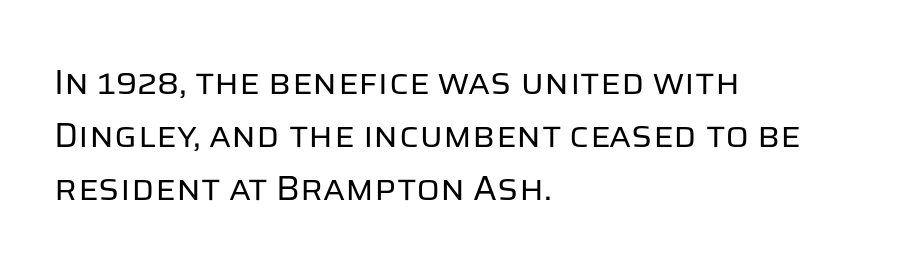
Q: Is the text bold? A: No.
Q: Is the text italic (slanted)? A: No, it is upright.
Q: Is the typeface a serif or a sans-serif typeface? A: Sans-serif.
Q: Is the text underlined? A: No.
Q: How is the paragraph aligned? A: Left-aligned.
Q: Is the spacing between letters normal or unusually wide? A: Normal.
Q: Is the spacing between lines tight, normal or loose? A: Normal.
Q: Width (condensed, normal, or wide)? A: Normal.
Q: Stroke contrast? A: Low.
Q: x-height? A: Large.
Q: Monospaced? A: No.
